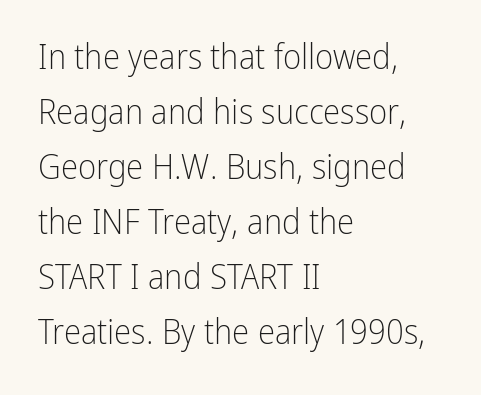
Look at the tracking — it's just the regular setting, nothing added. Short and long lines alike share a common starting point at left. Is the stroke heavy? The answer is a plain regular-or-lighter. Here the designer chose a conventional face with non-uniform glyph widths.
